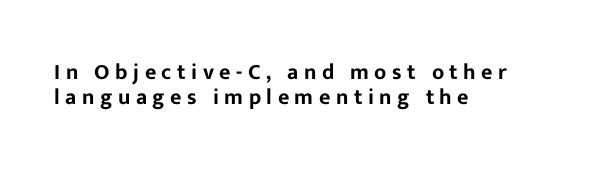
Q: Is the text italic (slanted)? A: No, it is upright.
Q: Is the text underlined? A: No.
Q: How is the paragraph aligned? A: Left-aligned.
Q: Is the spacing between letters normal or unusually wide? A: Unusually wide.
Q: Is the spacing between lines tight, normal or loose? A: Tight.
